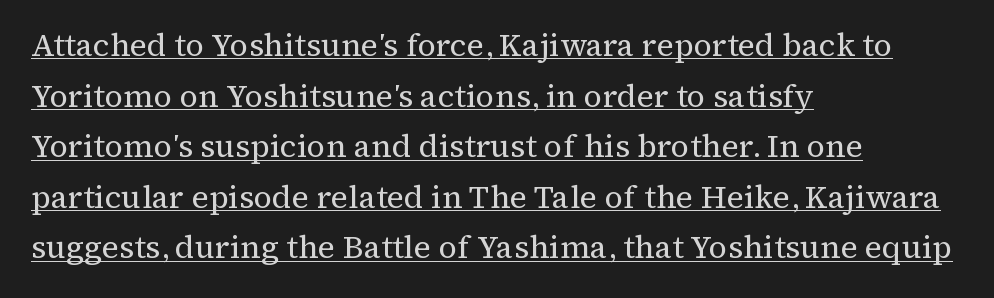
Q: Is the text bold? A: No.
Q: Is the text italic (slanted)? A: No, it is upright.
Q: Is the typeface a serif or a sans-serif typeface? A: Serif.
Q: Is the text underlined? A: Yes.
Q: How is the paragraph aligned? A: Left-aligned.
Q: Is the spacing between letters normal or unusually wide? A: Normal.
Q: Is the spacing between lines tight, normal or loose? A: Normal.
Q: Width (condensed, normal, or wide)? A: Normal.
Q: Stroke contrast? A: Medium.
Q: x-height? A: Medium.
Q: Monospaced? A: No.
